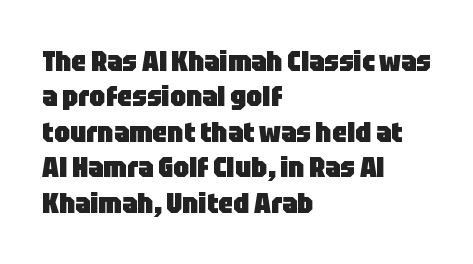
The ragged edge is on the right, which tells us the setting is flush left. The rendering uses a bold face; every stroke is thick and dark. Anything drawn beneath the words? Only blank space. Does extra space separate the letters? No, they use regular spacing. These lines are rendered in a variable-pitch font.
